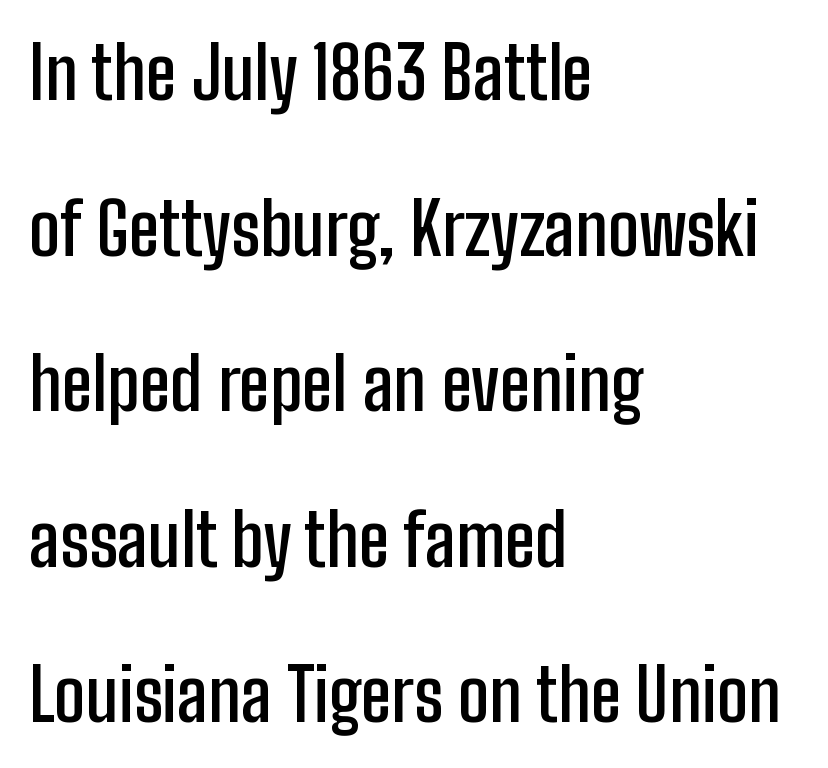
The image shows 72 px semibold, condensed sans-serif type, upright; set left-aligned, loose line spacing (2.16x), normal letter spacing, not underlined; low stroke contrast and a medium x-height.
